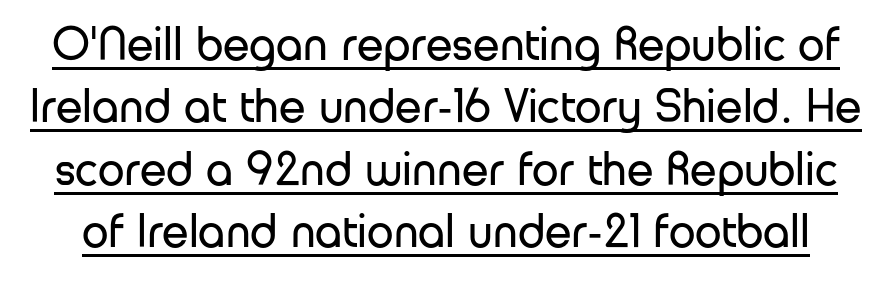
{"serif": "no", "italic": "no", "bold": "no", "weight": "regular", "width": "normal", "stroke_contrast": "low", "x_height": "medium", "monospaced": "no", "underline": "yes", "line_spacing": "normal", "line_spacing_ratio": 1.3, "letter_spacing": "normal", "letter_spacing_em": 0.0, "glyph_px": 48}
